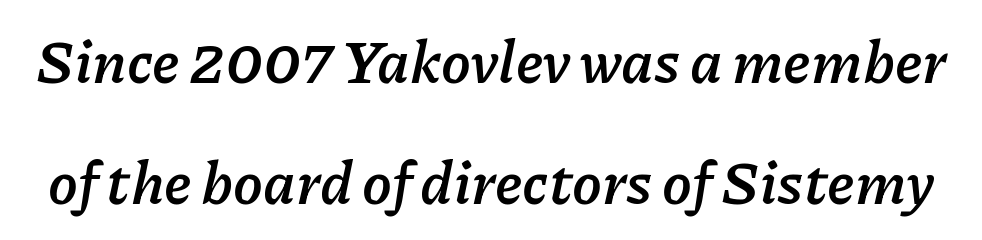
Loosely led — the rows are spread out. The characters look thick and weighty, a clear bold. Look at the tracking — it's just the regular setting, nothing added. Posture: slanted. Quick note: underline off. The rendering uses natural spacing where letterforms have individual widths.
